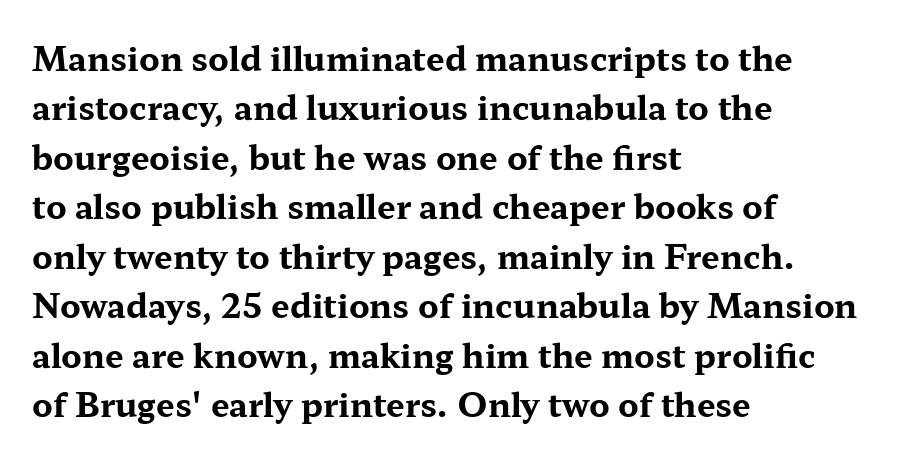
Characters remain perfectly vertical along every line. Students, observe: this is what conventionally led text looks like. Varying glyph widths throughout — classic text-font behaviour. Classification — serif. Students, this is bold: see how much ink each stroke carries. Caption: standard tracking, unaltered.
